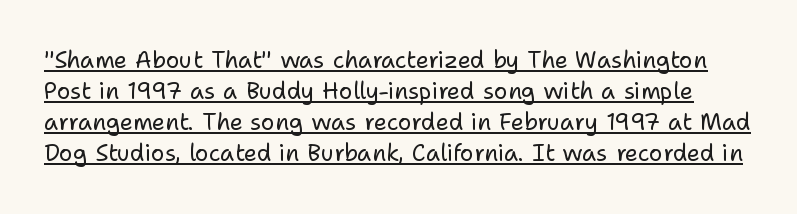
How would I describe the line gaps? Plain and ordinary. Nothing unusual about the tracking: characters are spaced as the font intends. A typographer would call this underscored text. Ordinary non-slanted type is in use. The weight tops out at a normal text grade.
